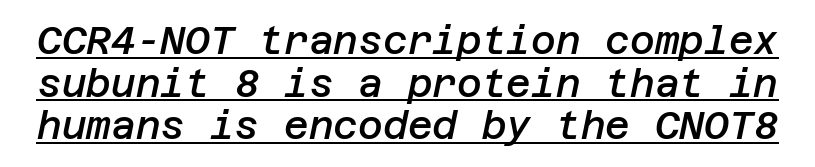
If you drew a line through each stem, it would be angled. Stroke thickness is moderately raised; the sample reads as semibold. The line-height multiplier appears low, near solid setting. The line texture is even and compact thanks to regular tracking. What decoration does the sample have? An underline.
